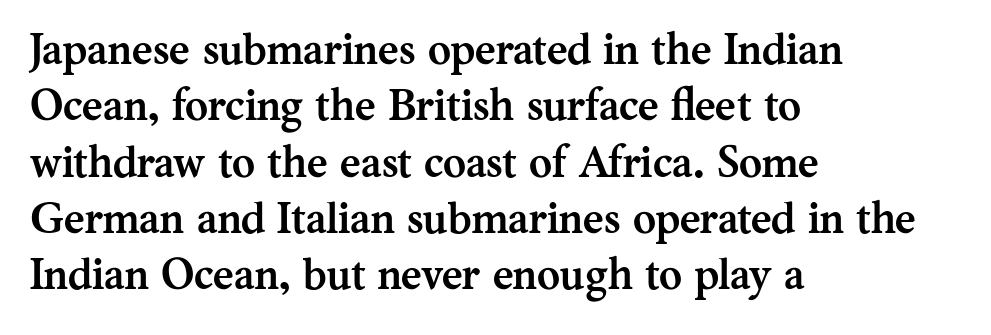
A normal amount of white space separates one row of letters from the next. The words here are not underlined. Here the designer chose a conventional face with non-uniform glyph widths. Posture: straight, roman, zero tilt. You'd pick this weight for a headline — it's a proper bold. If you drew a ruler down the left edge, every line would touch it.
